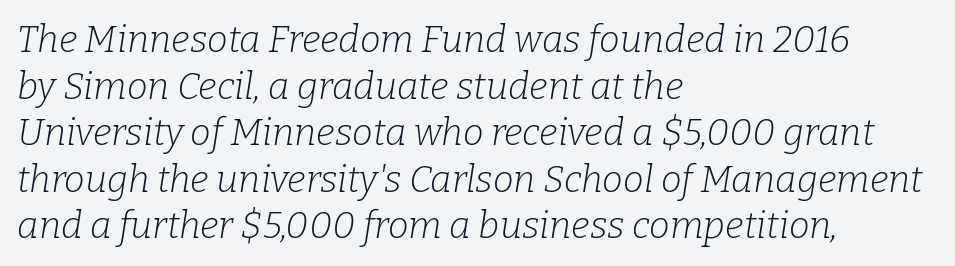
Q: Is the text bold? A: No.
Q: Is the text italic (slanted)? A: Yes, it leans right by about 9 degrees.
Q: Is the typeface a serif or a sans-serif typeface? A: Serif.
Q: Is the text underlined? A: No.
Q: How is the paragraph aligned? A: Left-aligned.
Q: Is the spacing between letters normal or unusually wide? A: Normal.
Q: Is the spacing between lines tight, normal or loose? A: Normal.
Q: Width (condensed, normal, or wide)? A: Normal.
Q: Stroke contrast? A: Low.
Q: x-height? A: Medium.
Q: Monospaced? A: No.
